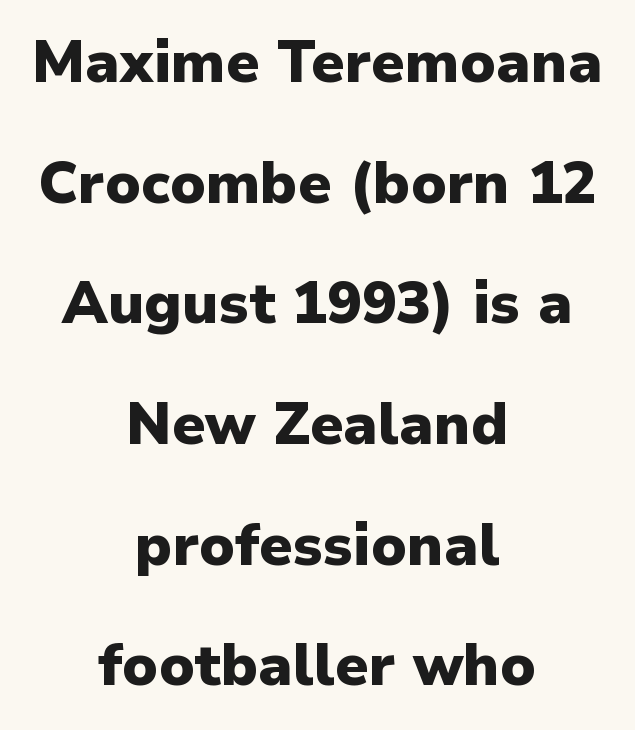
Q: Is the text bold? A: Yes.
Q: Is the text italic (slanted)? A: No, it is upright.
Q: Is the typeface a serif or a sans-serif typeface? A: Sans-serif.
Q: Is the text underlined? A: No.
Q: How is the paragraph aligned? A: Centered.
Q: Is the spacing between letters normal or unusually wide? A: Normal.
Q: Is the spacing between lines tight, normal or loose? A: Loose.
Q: Width (condensed, normal, or wide)? A: Normal.
Q: Stroke contrast? A: Low.
Q: x-height? A: Medium.
Q: Monospaced? A: No.
